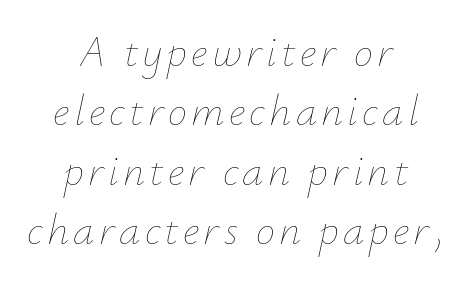
The image shows 43 px thin type, italic (leaning right); set centered, normal line spacing (1.38x), not underlined; low stroke contrast and a small x-height.
